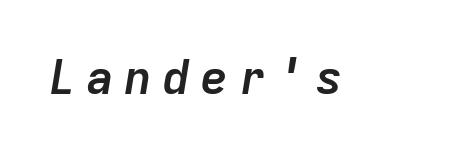
{"italic": "yes", "lean": "right", "slant_degrees": 9, "bold": "yes", "weight": "semibold", "width": "normal", "stroke_contrast": "low", "x_height": "medium", "monospaced": "yes", "underline": "no", "letter_spacing": "wide", "letter_spacing_em": 0.21, "glyph_px": 47}
